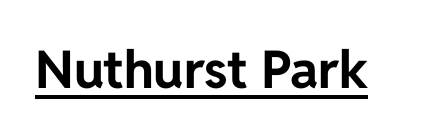
The image shows 52 px bold sans-serif type, upright; set normal letter spacing, underlined; low stroke contrast and a medium x-height.
